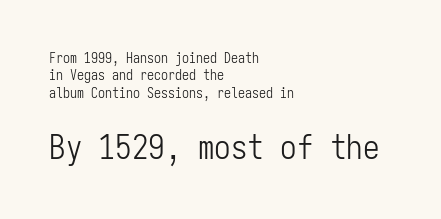
{"serif": "no", "italic": "no", "bold": "no", "weight": "light", "width": "condensed", "stroke_contrast": "low", "x_height": "medium", "monospaced": "yes", "underline": "no", "align": "left", "line_spacing_ratio": 1.24, "letter_spacing": "normal", "letter_spacing_em": 0.0, "larger_block": "second", "size_ratio": 2.36, "glyph_px": 33}
